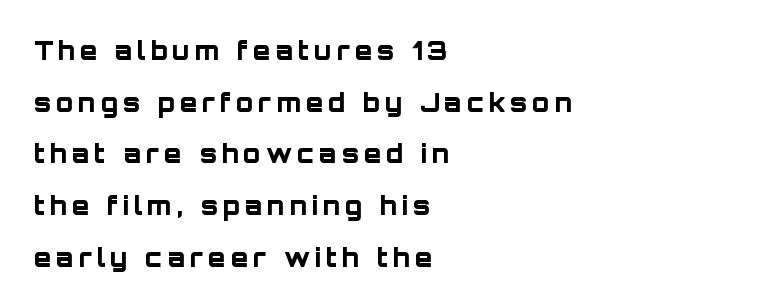
{"italic": "no", "bold": "yes", "underline": "no", "align": "left", "line_spacing": "loose", "line_spacing_ratio": 2.07, "letter_spacing": "wide", "letter_spacing_em": 0.2, "glyph_px": 25}
